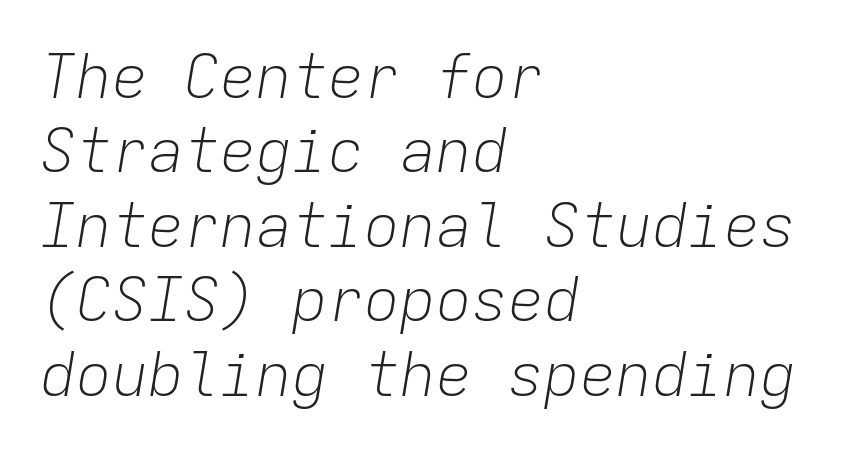
{"italic": "yes", "lean": "right", "slant_degrees": 9, "bold": "no", "weight": "light", "width": "normal", "stroke_contrast": "low", "x_height": "medium", "monospaced": "yes", "underline": "no", "align": "left", "line_spacing_ratio": 1.24, "letter_spacing": "normal", "letter_spacing_em": 0.0, "glyph_px": 60}
